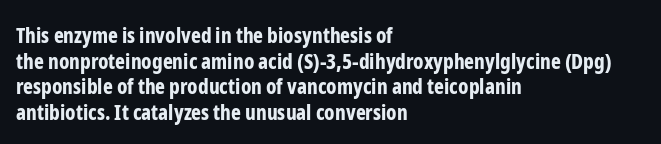
The image shows 21 px bold type, upright; set left-aligned, line spacing 1.22x, normal letter spacing, not underlined.
